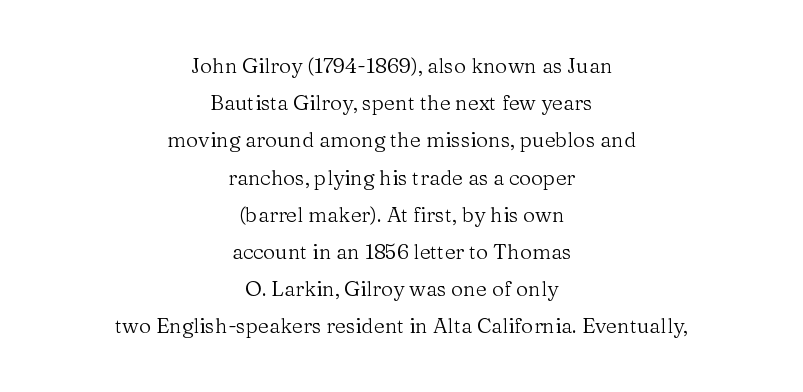
Q: Is the text bold? A: No.
Q: Is the text italic (slanted)? A: No, it is upright.
Q: Is the text underlined? A: No.
Q: How is the paragraph aligned? A: Centered.
Q: Is the spacing between letters normal or unusually wide? A: Normal.
